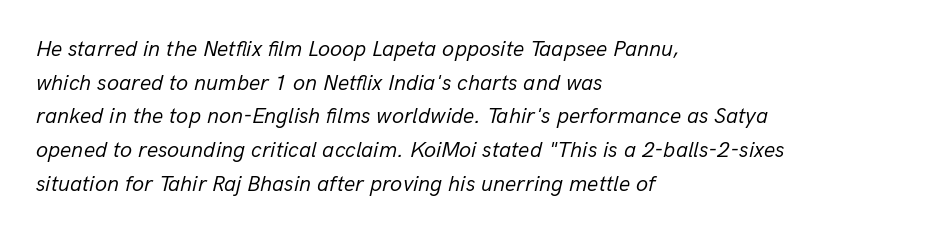
{"italic": "yes", "lean": "right", "slant_degrees": 13, "bold": "no", "underline": "no", "align": "left", "line_spacing": "normal", "line_spacing_ratio": 1.53, "letter_spacing": "normal", "letter_spacing_em": 0.0, "glyph_px": 22}
